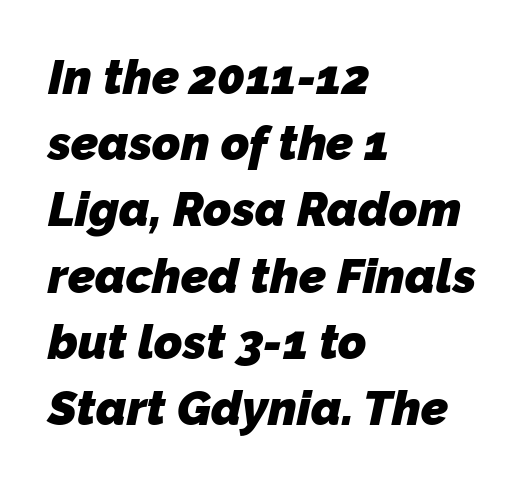
Q: Is the text bold? A: Yes.
Q: Is the typeface a serif or a sans-serif typeface? A: Sans-serif.
Q: Is the text underlined? A: No.
Q: How is the paragraph aligned? A: Left-aligned.
Q: Is the spacing between letters normal or unusually wide? A: Normal.
Q: Is the spacing between lines tight, normal or loose? A: Normal.
Q: Width (condensed, normal, or wide)? A: Normal.
Q: Stroke contrast? A: Low.
Q: x-height? A: Medium.
Q: Monospaced? A: No.
